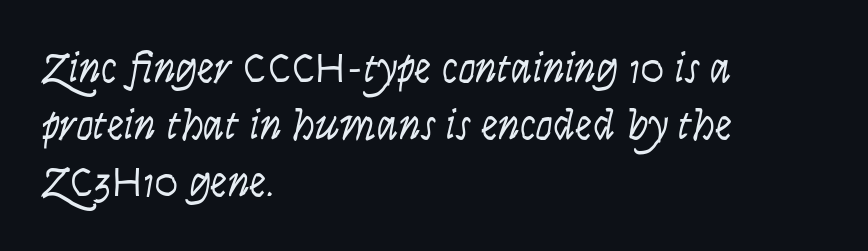
The image shows 43 px light, condensed type, italic (leaning right); set left-aligned, normal line spacing (1.33x), normal letter spacing, not underlined; low stroke contrast and a large x-height.
